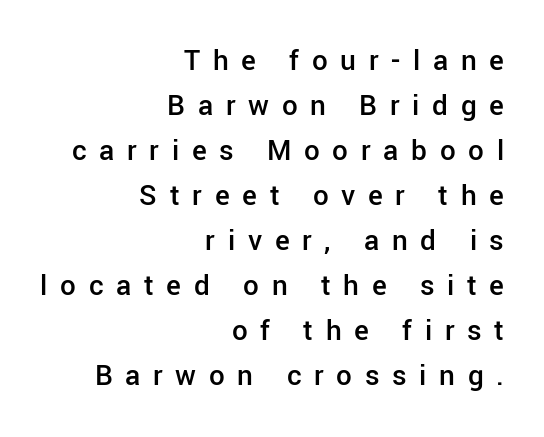
Letterform terminals end flat and unadorned throughout the passage. No italicization has been applied; the sample stays upright. This sample is right-justified, so line beginnings fall wherever the words allow. Plain, unruled lines of type. Inter-character spacing is expanded well beyond the font's built-in metrics. The face used here is proportionally spaced, like ordinary book or web type.
